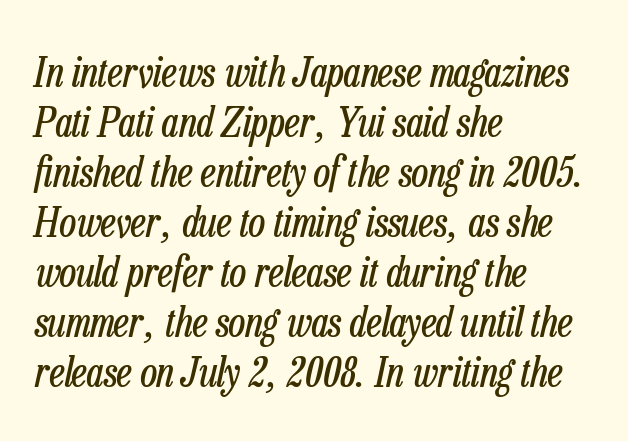
The image shows 41 px regular-weight, condensed type, italic (leaning right); set left-aligned, line spacing 1.22x, normal letter spacing, not underlined; low stroke contrast and a medium x-height.
